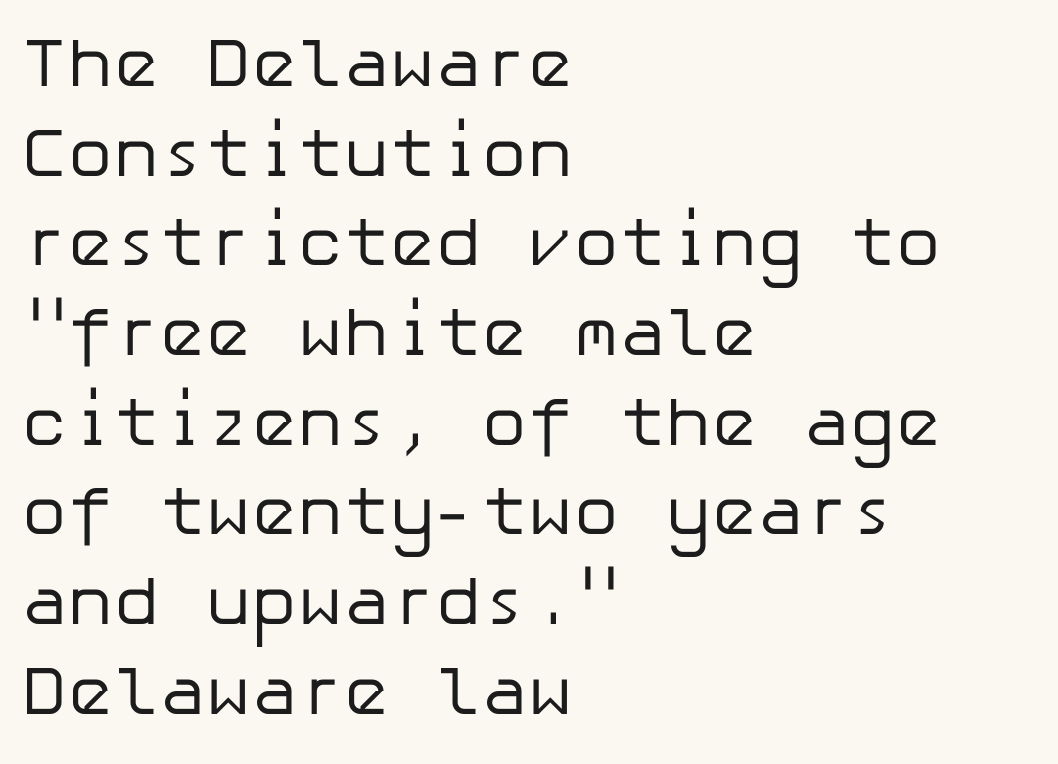
{"serif": "no", "italic": "no", "bold": "no", "weight": "regular", "width": "normal", "stroke_contrast": "low", "x_height": "medium", "underline": "no", "align": "left", "line_spacing": "normal", "line_spacing_ratio": 1.3, "letter_spacing": "normal", "letter_spacing_em": 0.0, "glyph_px": 69}
